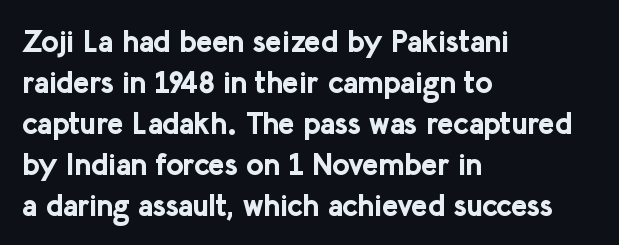
Nothing unusual about the tracking: characters are spaced as the font intends. The text was rendered using a sans face with plain stroke endings. Students, this is bold: see how much ink each stroke carries. The letters advance in unequal steps, a hallmark of proportional type. Line starts are locked; line ends wander. The passage shown stacks its lines at a standard gap.
